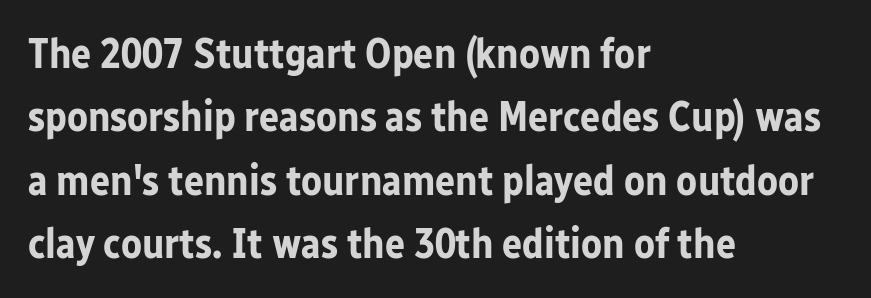
Q: Is the text bold? A: Yes.
Q: Is the text italic (slanted)? A: No, it is upright.
Q: Is the typeface a serif or a sans-serif typeface? A: Sans-serif.
Q: Is the text underlined? A: No.
Q: How is the paragraph aligned? A: Left-aligned.
Q: Is the spacing between letters normal or unusually wide? A: Normal.
Q: Is the spacing between lines tight, normal or loose? A: Normal.
Q: Width (condensed, normal, or wide)? A: Normal.
Q: Stroke contrast? A: Low.
Q: x-height? A: Medium.
Q: Monospaced? A: No.
